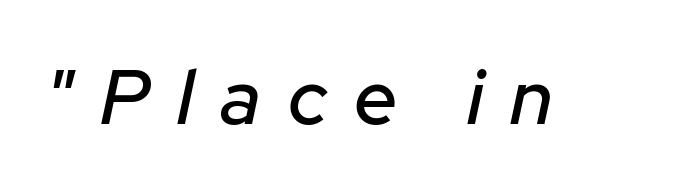
Q: Is the text italic (slanted)? A: Yes, it leans right by about 12 degrees.
Q: Is the text underlined? A: No.
Q: Is the spacing between letters normal or unusually wide? A: Unusually wide.
Q: Width (condensed, normal, or wide)? A: Normal.
Q: Stroke contrast? A: Low.
Q: x-height? A: Medium.
Q: Monospaced? A: No.
